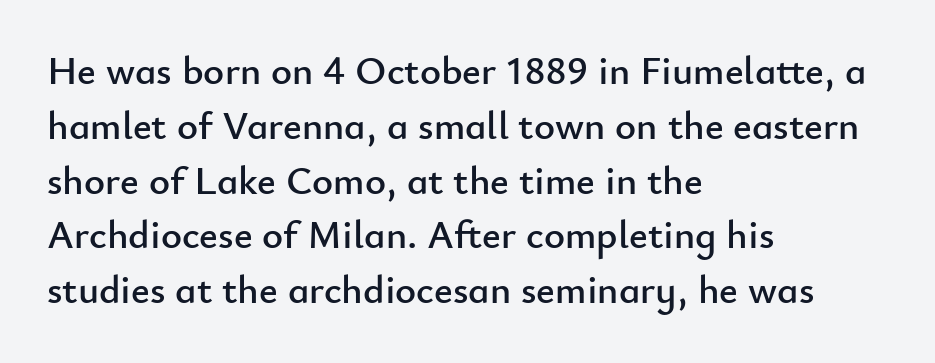
Q: Is the text italic (slanted)? A: No, it is upright.
Q: Is the typeface a serif or a sans-serif typeface? A: Sans-serif.
Q: Is the text underlined? A: No.
Q: How is the paragraph aligned? A: Left-aligned.
Q: Is the spacing between letters normal or unusually wide? A: Normal.
Q: Is the spacing between lines tight, normal or loose? A: Normal.
Q: Width (condensed, normal, or wide)? A: Normal.
Q: Stroke contrast? A: Low.
Q: x-height? A: Small.
Q: Monospaced? A: No.
